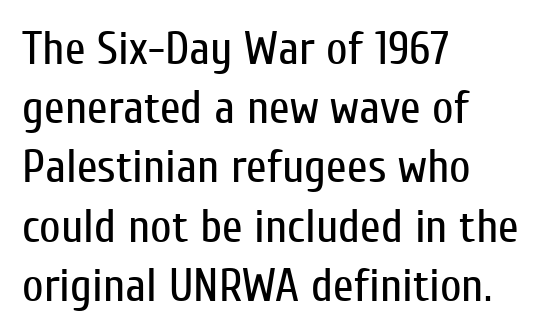
The letterforms sit shoulder to shoulder at normal distance. Each letter's strokes conclude bluntly, with no projecting serifs. The font's upright variant was chosen for this text. The passage shown is typed in a proportional face where columns would drift. These lines sit exactly where default settings would place them.
